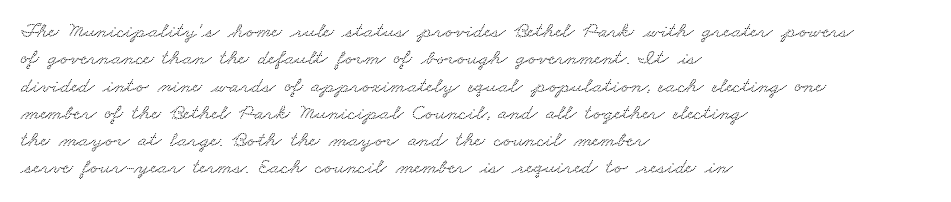
The image shows 22 px text type; set left-aligned, line spacing 1.24x, normal letter spacing, not underlined.
